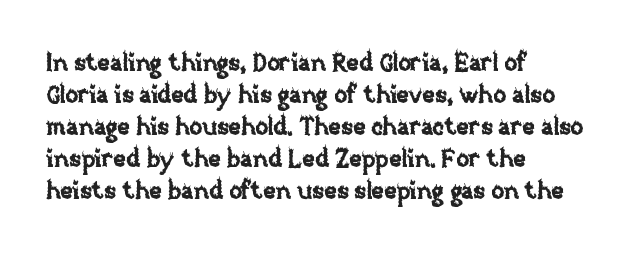
The image shows 24 px text type, upright; set left-aligned, normal line spacing (1.33x), normal letter spacing, not underlined.
